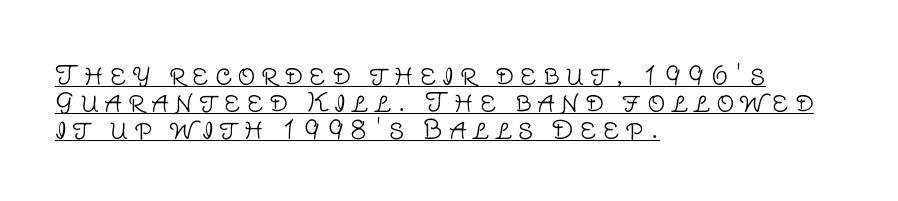
The image shows 25 px text type; set left-aligned, tight line spacing (1.08x), unusually wide letter spacing (+0.24 em), underlined.
